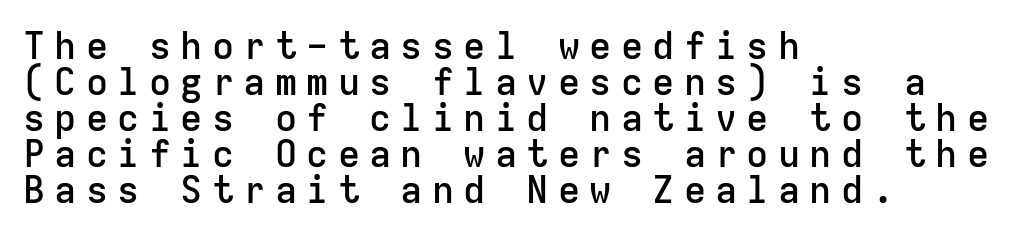
The image shows 37 px semibold sans-serif type, upright, monospaced; set left-aligned, tight line spacing (0.97x), unusually wide letter spacing (+0.25 em), not underlined; low stroke contrast and a medium x-height.
